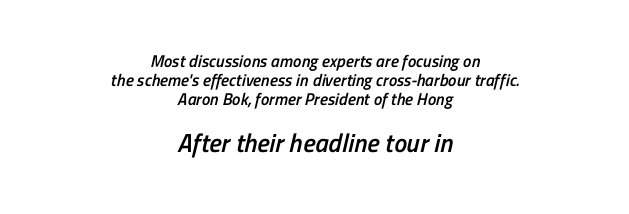
The image shows 26 px text type; set centered, tight line spacing (1.13x), normal letter spacing, not underlined; the second (bottom) block is 1.53x larger.
